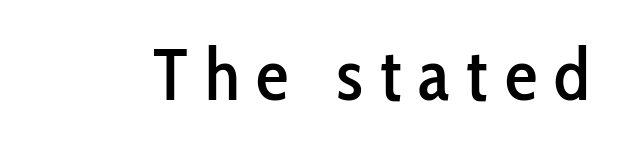
The image shows 73 px condensed sans-serif type, upright; set unusually wide letter spacing (+0.23 em), not underlined; low stroke contrast and a medium x-height.
